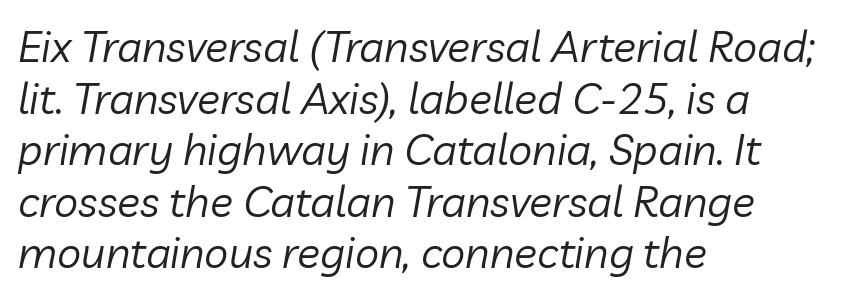
{"italic": "yes", "lean": "right", "slant_degrees": 10, "bold": "no", "weight": "regular", "width": "normal", "stroke_contrast": "low", "x_height": "medium", "monospaced": "no", "underline": "no", "align": "left", "line_spacing_ratio": 1.2, "letter_spacing": "normal", "letter_spacing_em": 0.0, "glyph_px": 43}
